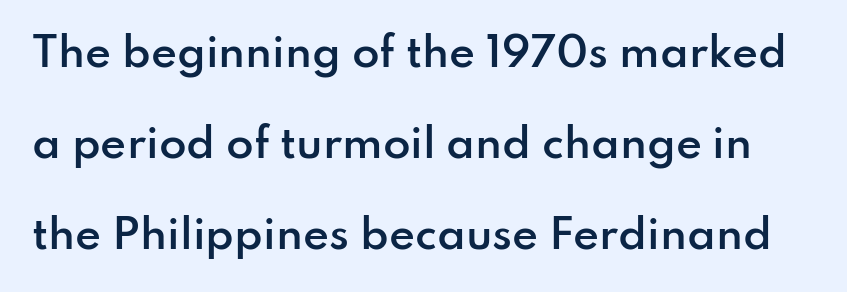
Nope, not italic — everything's standing straight. Notice the wide empty band between every row — that's loose leading. Beneath every word, the page is bare. These lines are composed in type without serifs. Looks like regular typesetting: each glyph gets only the width it needs.
